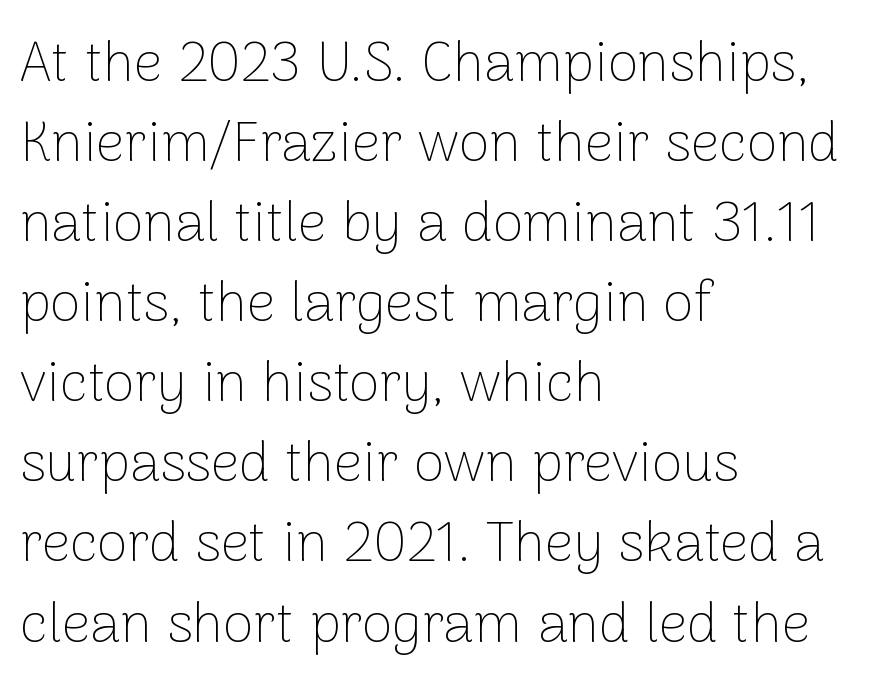
Q: Is the text bold? A: No.
Q: Is the text italic (slanted)? A: No, it is upright.
Q: Is the typeface a serif or a sans-serif typeface? A: Sans-serif.
Q: Is the text underlined? A: No.
Q: How is the paragraph aligned? A: Left-aligned.
Q: Is the spacing between letters normal or unusually wide? A: Normal.
Q: Is the spacing between lines tight, normal or loose? A: Normal.
Q: Width (condensed, normal, or wide)? A: Normal.
Q: Stroke contrast? A: Low.
Q: x-height? A: Medium.
Q: Monospaced? A: No.
